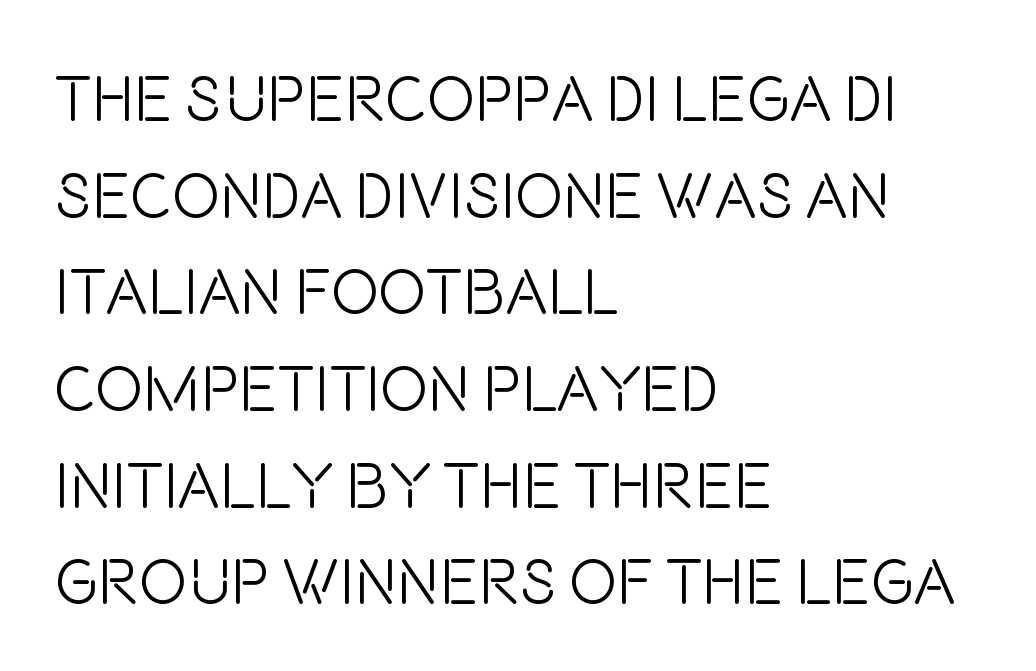
{"serif": "no", "italic": "no", "bold": "no", "weight": "light", "width": "condensed", "stroke_contrast": "low", "x_height": "large", "monospaced": "no", "underline": "no", "align": "left", "line_spacing": "normal", "line_spacing_ratio": 1.51, "letter_spacing": "normal", "letter_spacing_em": 0.0, "glyph_px": 64}
